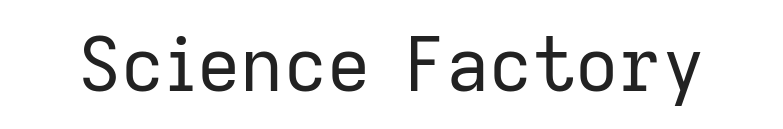
The rendering uses natural spacing where letterforms have individual widths. Default kerning and tracking; the words read as compact shapes. Do the letters lean? They stand straight. Honestly, there is no underline to notice here at all. Each letter's strokes conclude bluntly, with no projecting serifs. Is this a heavy cut? Hardly; it is regular or lighter.
